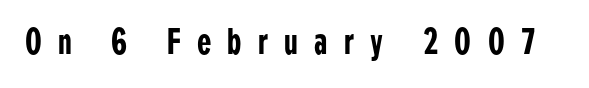
The rendering uses natural spacing where letterforms have individual widths. A typesetter would mark this as roman, not italic. Inter-character spacing is expanded well beyond the font's built-in metrics. The face used here is a sans, in the tradition of grotesques and geometrics.
